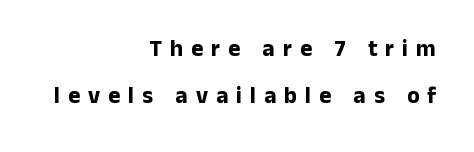
{"italic": "no", "bold": "yes", "underline": "no", "align": "right", "line_spacing": "loose", "line_spacing_ratio": 2.03, "letter_spacing": "wide", "letter_spacing_em": 0.35, "glyph_px": 23}
